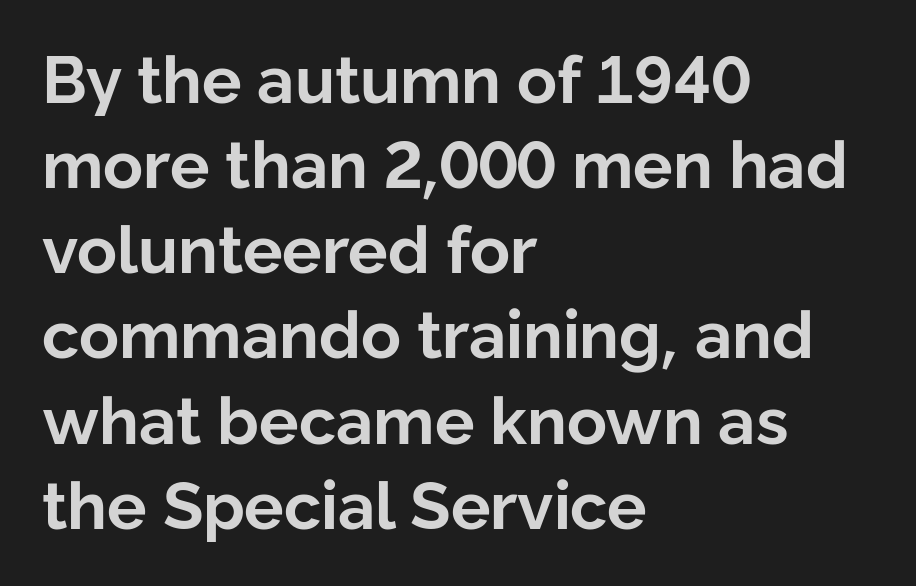
Q: Is the text bold? A: Yes.
Q: Is the text italic (slanted)? A: No, it is upright.
Q: Is the typeface a serif or a sans-serif typeface? A: Sans-serif.
Q: Is the text underlined? A: No.
Q: How is the paragraph aligned? A: Left-aligned.
Q: Is the spacing between letters normal or unusually wide? A: Normal.
Q: Is the spacing between lines tight, normal or loose? A: Normal.
Q: Width (condensed, normal, or wide)? A: Normal.
Q: Stroke contrast? A: Low.
Q: x-height? A: Medium.
Q: Monospaced? A: No.
